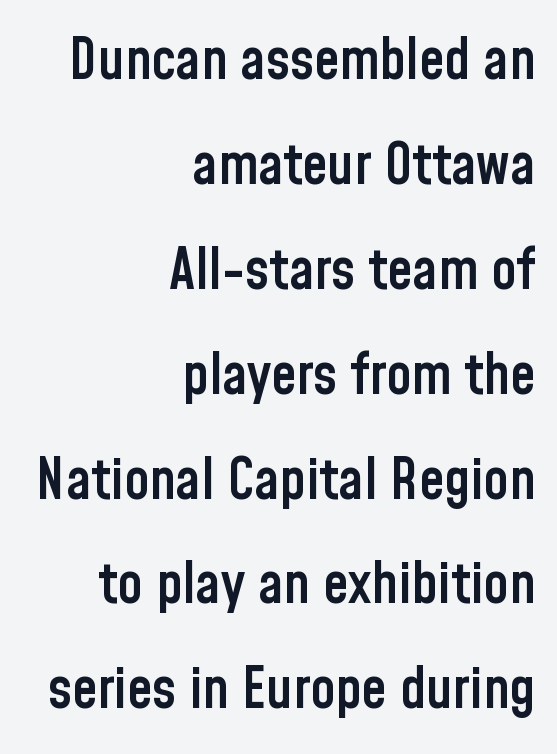
The line texture is even and compact thanks to regular tracking. The lines in this sample share a right terminus and differ only in where they begin. Ordinary non-slanted type is in use. Nothing sits at the stroke ends, so this counts as sans-serif. No word sits above an underline.
